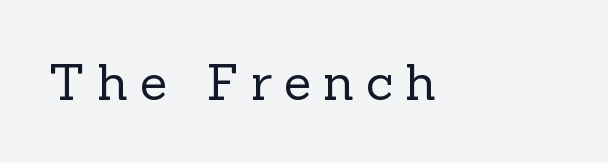
{"serif": "yes", "italic": "no", "bold": "no", "weight": "regular", "width": "normal", "x_height": "medium", "monospaced": "no", "underline": "no", "letter_spacing": "wide", "letter_spacing_em": 0.24, "glyph_px": 50}
